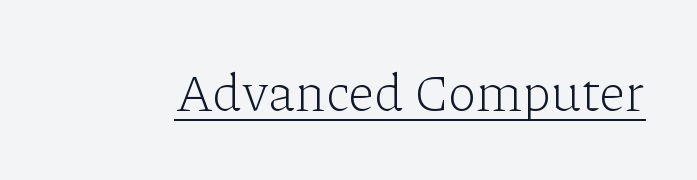
{"serif": "yes", "italic": "no", "bold": "no", "weight": "light", "width": "normal", "stroke_contrast": "low", "x_height": "medium", "monospaced": "no", "underline": "yes", "letter_spacing": "normal", "letter_spacing_em": 0.0, "glyph_px": 53}
